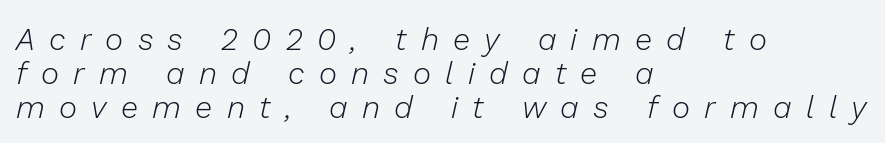
{"italic": "yes", "lean": "right", "slant_degrees": 13, "bold": "no", "weight": "light", "width": "normal", "stroke_contrast": "low", "x_height": "medium", "monospaced": "no", "underline": "no", "align": "left", "line_spacing": "tight", "line_spacing_ratio": 1.09, "letter_spacing": "wide", "letter_spacing_em": 0.46, "glyph_px": 31}
